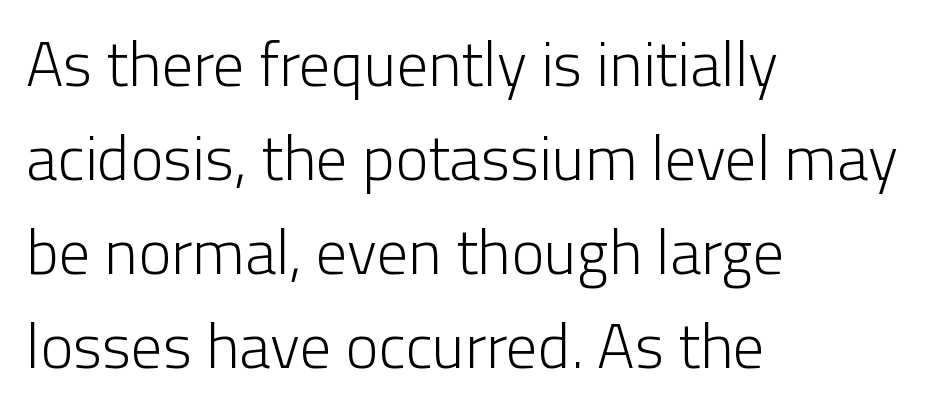
Underline: absent. Classification — sans serif. Letters have the restrained weight of plain body copy at most. Standard letterfit; no display-style spreading of the glyphs.
